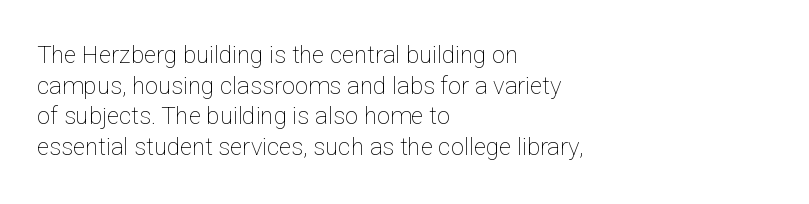
{"italic": "no", "bold": "no", "underline": "no", "align": "left", "line_spacing": "normal", "line_spacing_ratio": 1.28, "letter_spacing": "normal", "letter_spacing_em": 0.0, "glyph_px": 24}
